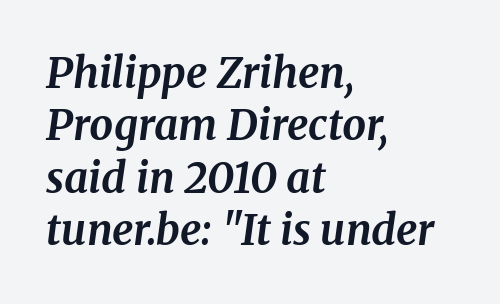
Q: Is the text bold? A: Yes.
Q: Is the text italic (slanted)? A: Yes, it leans right by about 8 degrees.
Q: Is the typeface a serif or a sans-serif typeface? A: Serif.
Q: Is the text underlined? A: No.
Q: How is the paragraph aligned? A: Left-aligned.
Q: Is the spacing between letters normal or unusually wide? A: Normal.
Q: Is the spacing between lines tight, normal or loose? A: Normal.
Q: Width (condensed, normal, or wide)? A: Normal.
Q: Stroke contrast? A: Medium.
Q: x-height? A: Medium.
Q: Monospaced? A: No.
